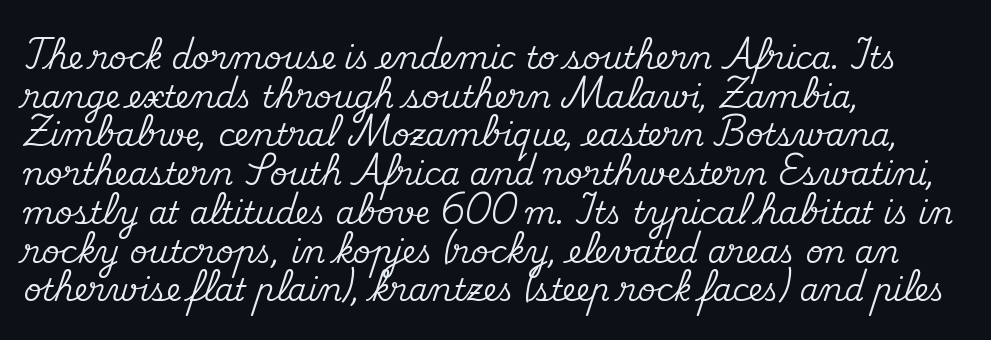
{"serif": "yes", "width": "normal", "stroke_contrast": "medium", "x_height": "small", "monospaced": "no", "underline": "no", "align": "left", "line_spacing": "normal", "line_spacing_ratio": 1.25, "letter_spacing": "normal", "letter_spacing_em": 0.0, "glyph_px": 31}
